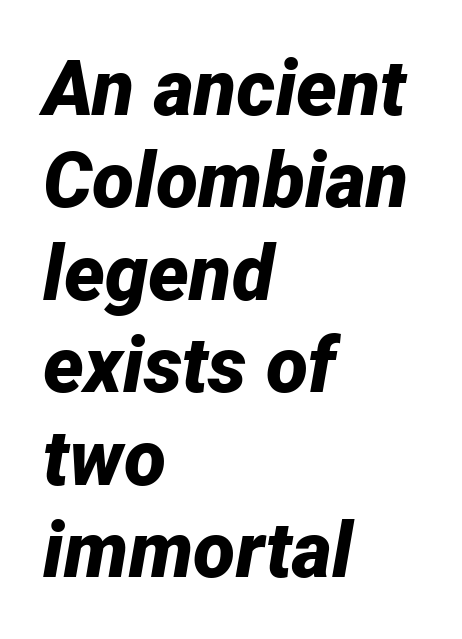
This is heavy type, rendered in bold. The specimen reads as italic at a glance. The passage shown is not underscored anywhere. The rendering keeps characters at their native spacing. A typesetter would call this proportional, since set widths differ per character.
